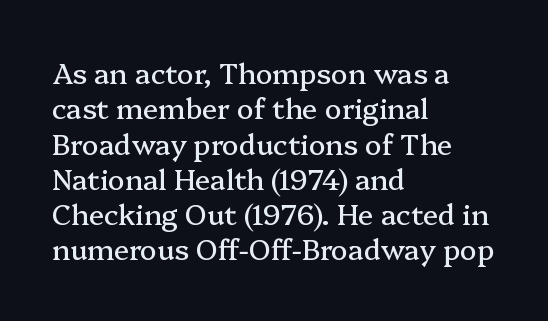
The image shows 28 px serif type, upright; set left-aligned, normal line spacing (1.26x), normal letter spacing, not underlined; medium stroke contrast and a medium x-height.
